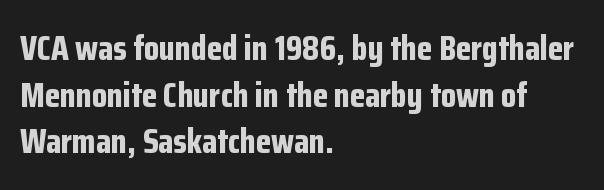
The image shows 35 px bold, condensed sans-serif type, upright; set left-aligned, normal line spacing (1.33x), normal letter spacing, not underlined; low stroke contrast and a medium x-height.
